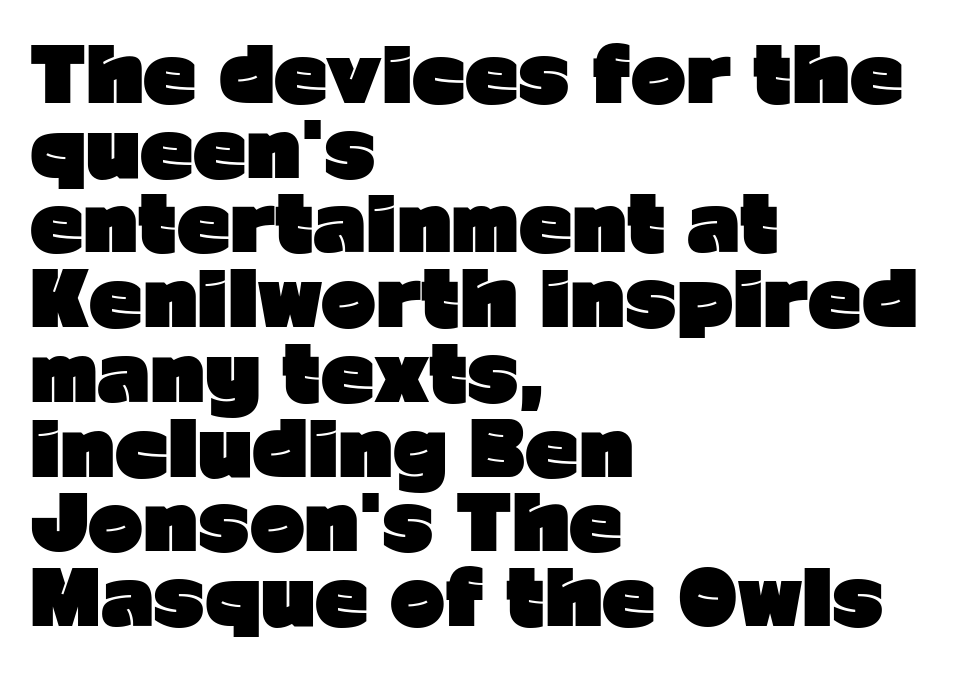
{"serif": "no", "italic": "no", "bold": "yes", "weight": "heavy", "width": "normal", "stroke_contrast": "low", "x_height": "medium", "monospaced": "no", "underline": "no", "align": "left", "line_spacing": "tight", "line_spacing_ratio": 1.01, "letter_spacing": "normal", "letter_spacing_em": 0.0, "glyph_px": 74}
